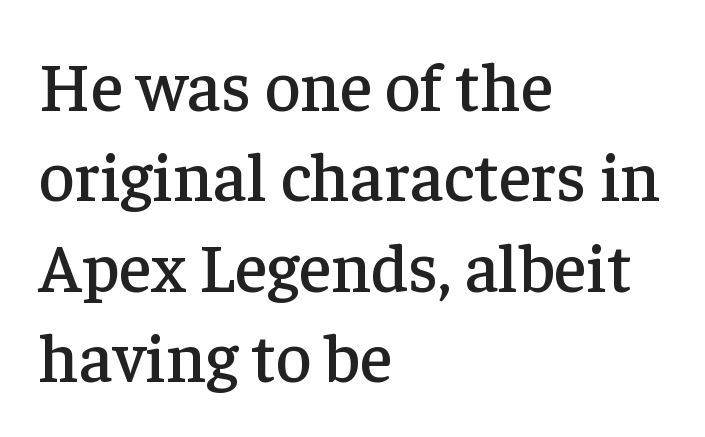
Unlike italic type, these characters show no tilt at all. Honestly, the row spacing looks completely unremarkable. Anything drawn beneath the words? Only blank space. The designer went with a serif here, giving each stem small feet. Does the copy run flush right? No — it runs flush left.
